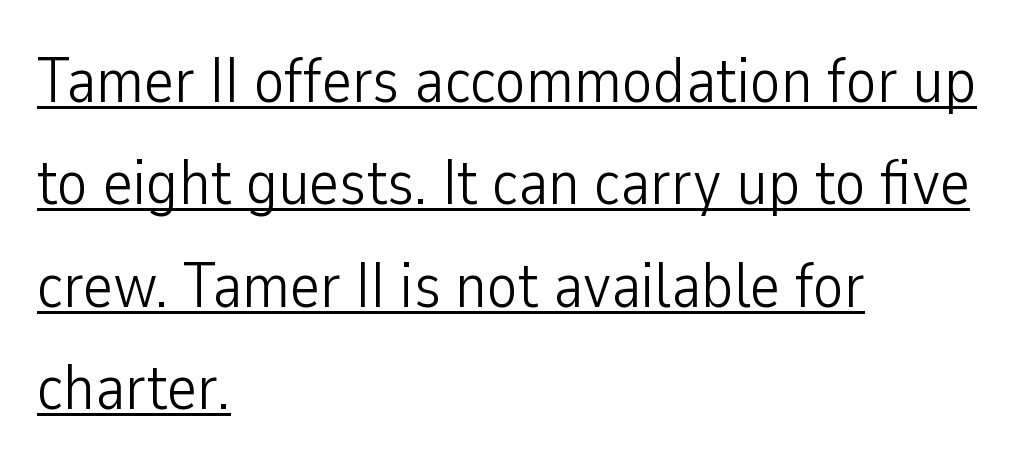
{"serif": "no", "italic": "no", "bold": "no", "weight": "light", "width": "condensed", "stroke_contrast": "low", "x_height": "medium", "monospaced": "no", "underline": "yes", "align": "left", "line_spacing": "normal", "line_spacing_ratio": 1.6, "letter_spacing": "normal", "letter_spacing_em": 0.0, "glyph_px": 64}
